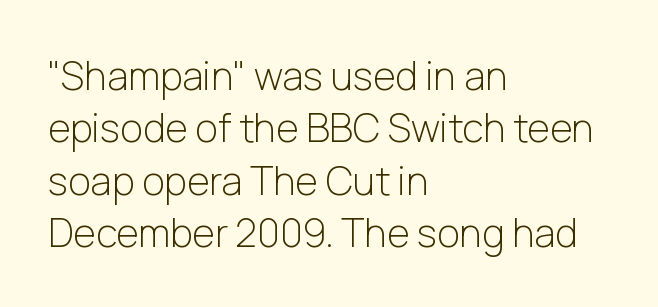
The image shows 39 px light sans-serif type, upright; set left-aligned, normal line spacing (1.34x), normal letter spacing, not underlined; low stroke contrast and a medium x-height.
